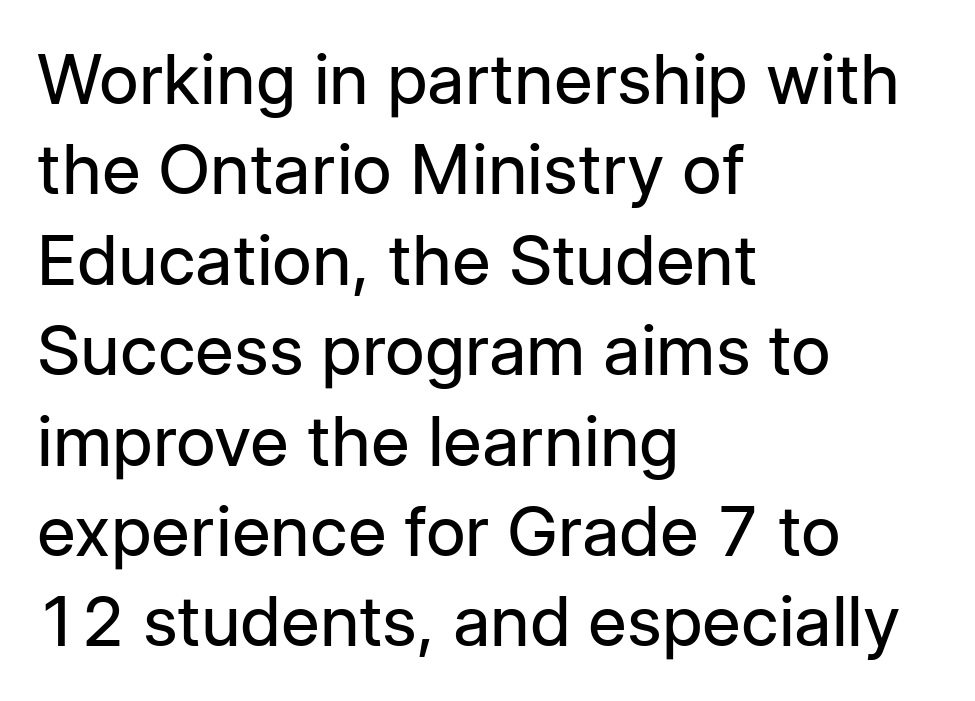
{"serif": "no", "italic": "no", "bold": "no", "weight": "regular", "width": "normal", "stroke_contrast": "low", "x_height": "medium", "monospaced": "no", "underline": "no", "align": "left", "line_spacing": "normal", "line_spacing_ratio": 1.31, "letter_spacing": "normal", "letter_spacing_em": 0.0, "glyph_px": 69}
